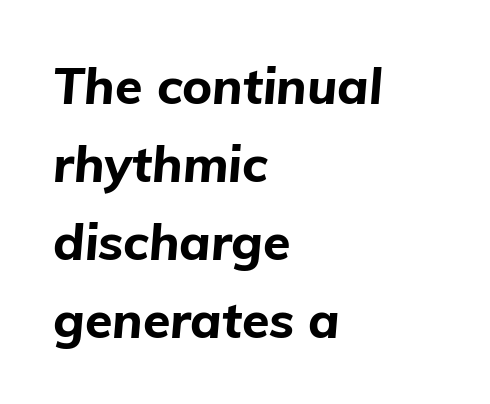
The space between consecutive lines is moderate. An italicized treatment has been applied to the whole sample. On the weight axis this lands at bold, roughly 700. Clear beneath every line of the passage. Left-aligned paragraph, ragged on the right.
